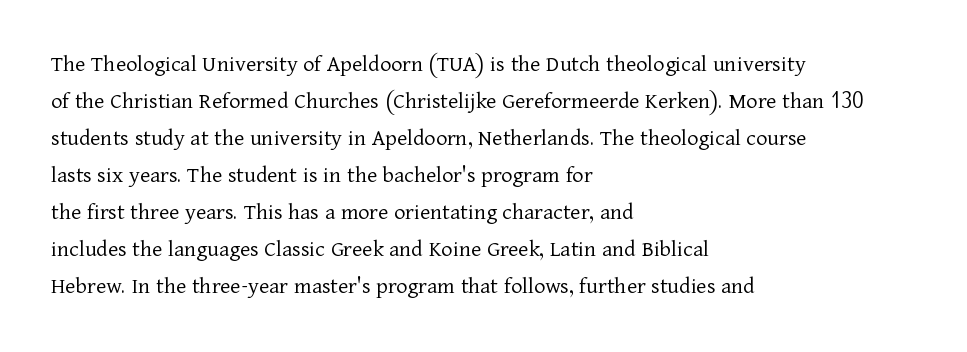
{"italic": "no", "bold": "no", "underline": "no", "align": "left", "line_spacing": "normal", "line_spacing_ratio": 1.54, "letter_spacing": "normal", "letter_spacing_em": 0.0, "glyph_px": 24}
